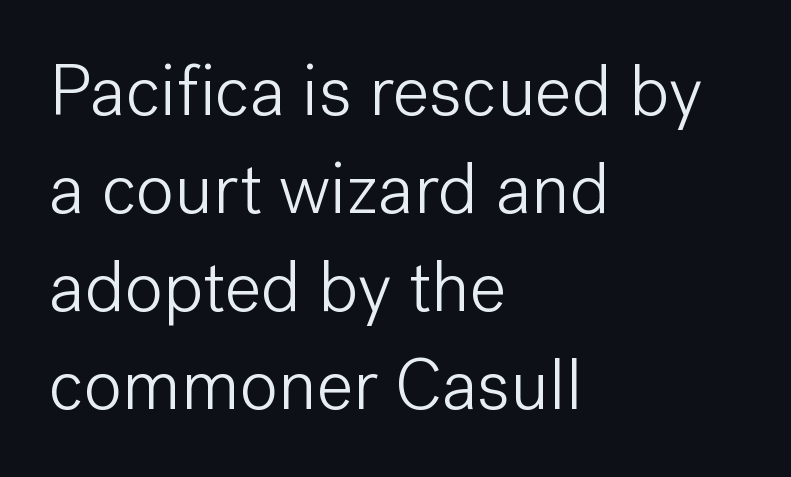
The image shows 72 px light sans-serif type, upright; set left-aligned, normal line spacing (1.36x), normal letter spacing, not underlined; low stroke contrast and a medium x-height.
